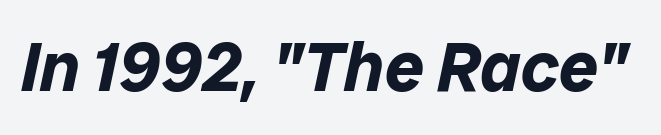
Anything drawn beneath the words? Only blank space. The passage shown is typed in a proportional face where columns would drift. Posture: slanted. Nobody touched the tracking dial on this one. Heavy, bold letterforms.
